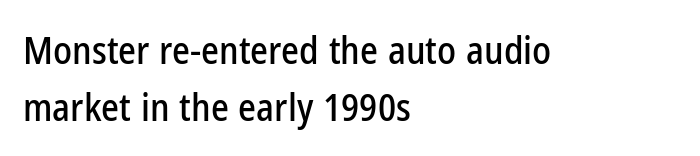
Line spacing here is normal. Nope, no serifs anywhere on these letters. This is roman type, the default non-slanted kind. Lines of text with bare space underneath. Is this a fixed-width face? No — the glyphs have proportional, varying widths. Tracking here is standard; glyphs follow each other at the usual distance.
